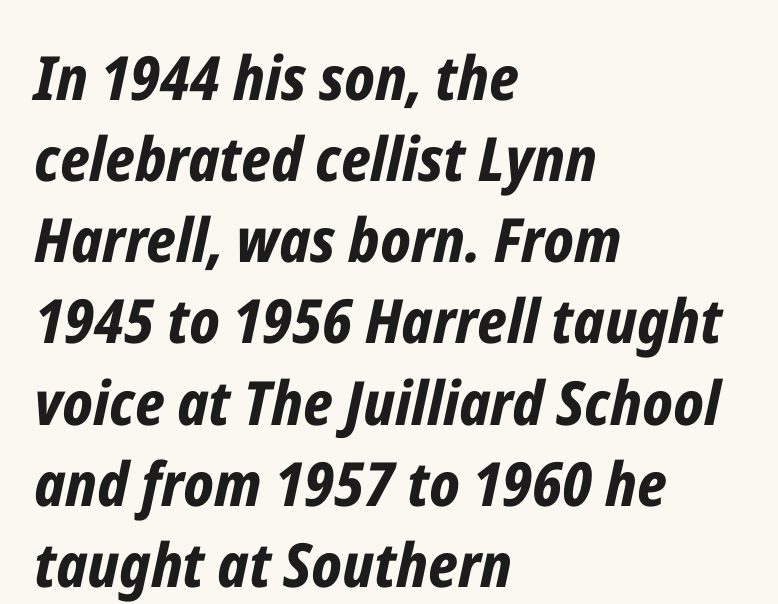
{"italic": "yes", "lean": "right", "slant_degrees": 12, "bold": "yes", "weight": "bold", "width": "condensed", "stroke_contrast": "low", "x_height": "medium", "monospaced": "no", "underline": "no", "align": "left", "line_spacing": "normal", "line_spacing_ratio": 1.33, "letter_spacing": "normal", "letter_spacing_em": 0.0, "glyph_px": 61}
